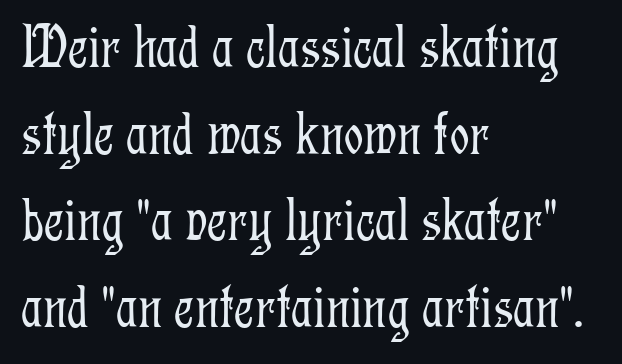
{"serif": "yes", "italic": "no", "bold": "no", "weight": "light", "width": "condensed", "stroke_contrast": "low", "x_height": "medium", "monospaced": "no", "underline": "no", "align": "left", "line_spacing": "normal", "line_spacing_ratio": 1.42, "letter_spacing": "normal", "letter_spacing_em": 0.0, "glyph_px": 61}
